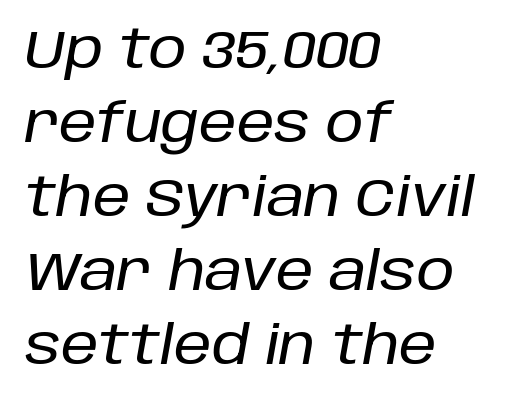
{"italic": "yes", "lean": "right", "slant_degrees": 10, "width": "normal", "stroke_contrast": "low", "x_height": "large", "monospaced": "no", "underline": "no", "align": "left", "line_spacing": "normal", "line_spacing_ratio": 1.37, "letter_spacing": "normal", "letter_spacing_em": 0.0, "glyph_px": 54}
